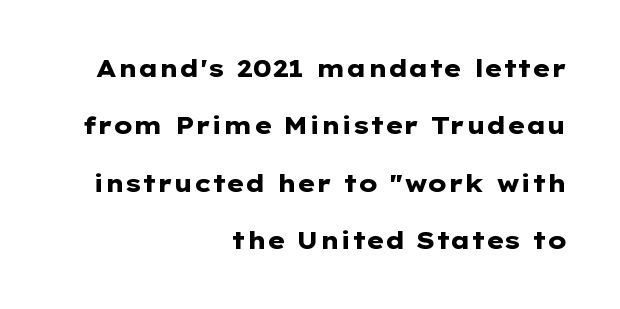
{"italic": "no", "bold": "yes", "underline": "no", "align": "right", "line_spacing": "loose", "line_spacing_ratio": 2.39, "letter_spacing": "normal", "letter_spacing_em": 0.0, "glyph_px": 24}
